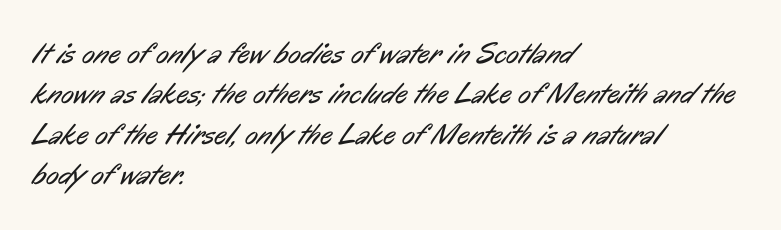
Q: Is the text bold? A: No.
Q: Is the typeface a serif or a sans-serif typeface? A: Sans-serif.
Q: Is the text underlined? A: No.
Q: How is the paragraph aligned? A: Left-aligned.
Q: Is the spacing between letters normal or unusually wide? A: Normal.
Q: Is the spacing between lines tight, normal or loose? A: Normal.
Q: Width (condensed, normal, or wide)? A: Condensed.
Q: Stroke contrast? A: Low.
Q: x-height? A: Medium.
Q: Monospaced? A: No.
